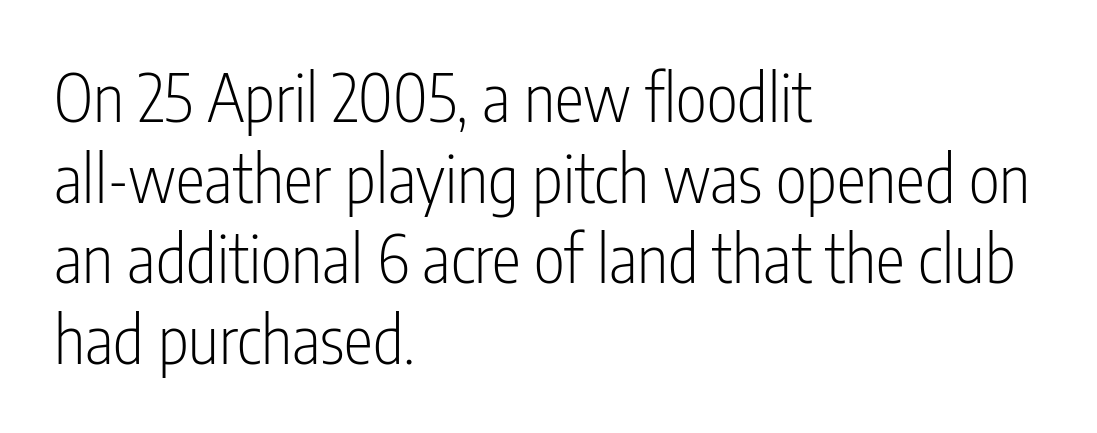
The image shows 66 px light, condensed sans-serif type, upright; set left-aligned, line spacing 1.22x, normal letter spacing, not underlined; low stroke contrast and a medium x-height.
